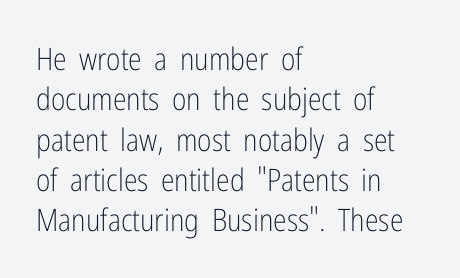
The rendering anchors every line to the left-hand side. Notice how the stems are strictly vertical — no italics here. Each letter's strokes conclude bluntly, with no projecting serifs. Summary of vertical rhythm: regular, with standard interline spacing.
